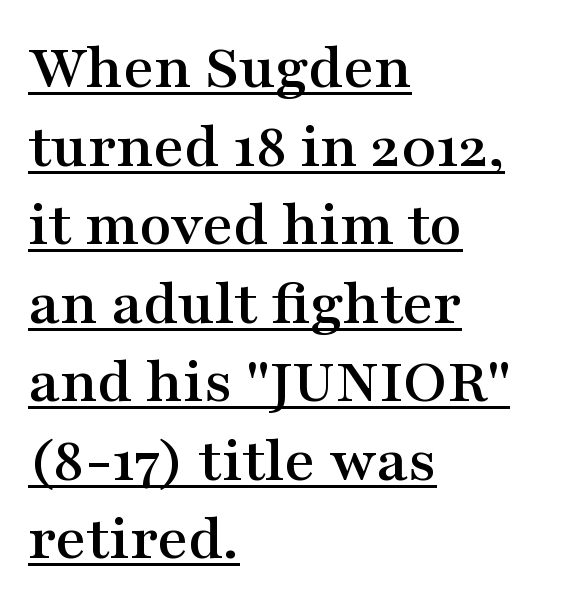
Q: Is the text italic (slanted)? A: No, it is upright.
Q: Is the typeface a serif or a sans-serif typeface? A: Serif.
Q: Is the text underlined? A: Yes.
Q: How is the paragraph aligned? A: Left-aligned.
Q: Is the spacing between letters normal or unusually wide? A: Normal.
Q: Width (condensed, normal, or wide)? A: Wide.
Q: Stroke contrast? A: Medium.
Q: x-height? A: Medium.
Q: Monospaced? A: No.
